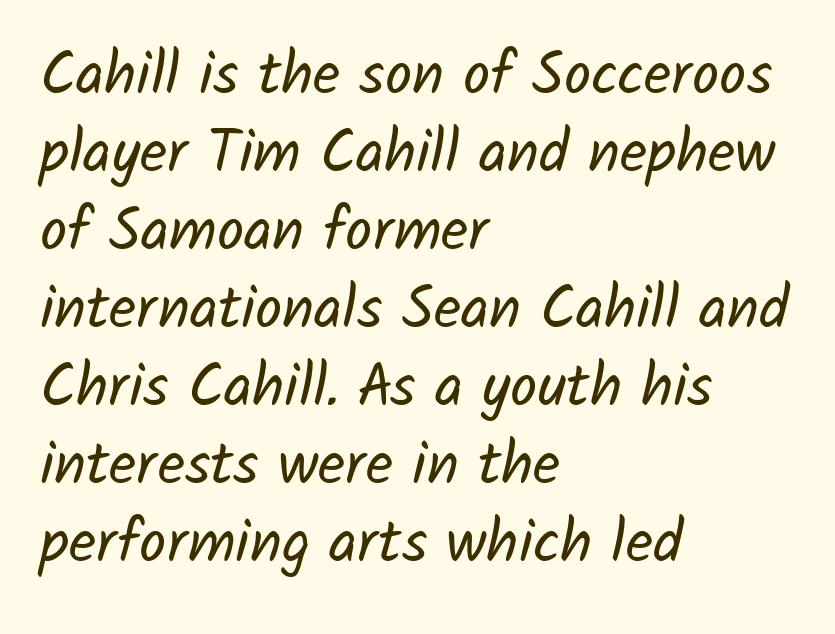
The image shows 60 px regular-weight sans-serif type; set left-aligned, normal line spacing (1.3x), normal letter spacing, not underlined; low stroke contrast and a medium x-height.
